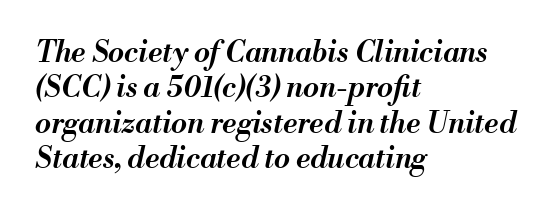
{"italic": "yes", "lean": "right", "slant_degrees": 13, "bold": "semi", "weight": "semibold", "width": "normal", "stroke_contrast": "medium", "x_height": "small", "monospaced": "no", "underline": "no", "align": "left", "line_spacing_ratio": 1.22, "letter_spacing": "normal", "letter_spacing_em": 0.0, "glyph_px": 29}
